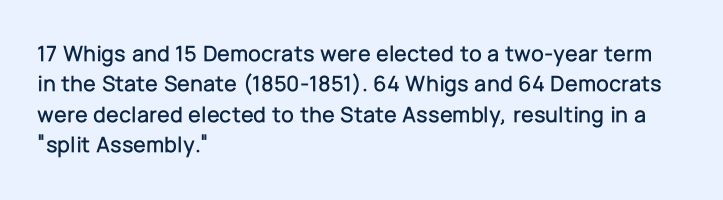
Q: Is the text italic (slanted)? A: No, it is upright.
Q: Is the text underlined? A: No.
Q: How is the paragraph aligned? A: Left-aligned.
Q: Is the spacing between letters normal or unusually wide? A: Normal.
Q: Is the spacing between lines tight, normal or loose? A: Normal.
